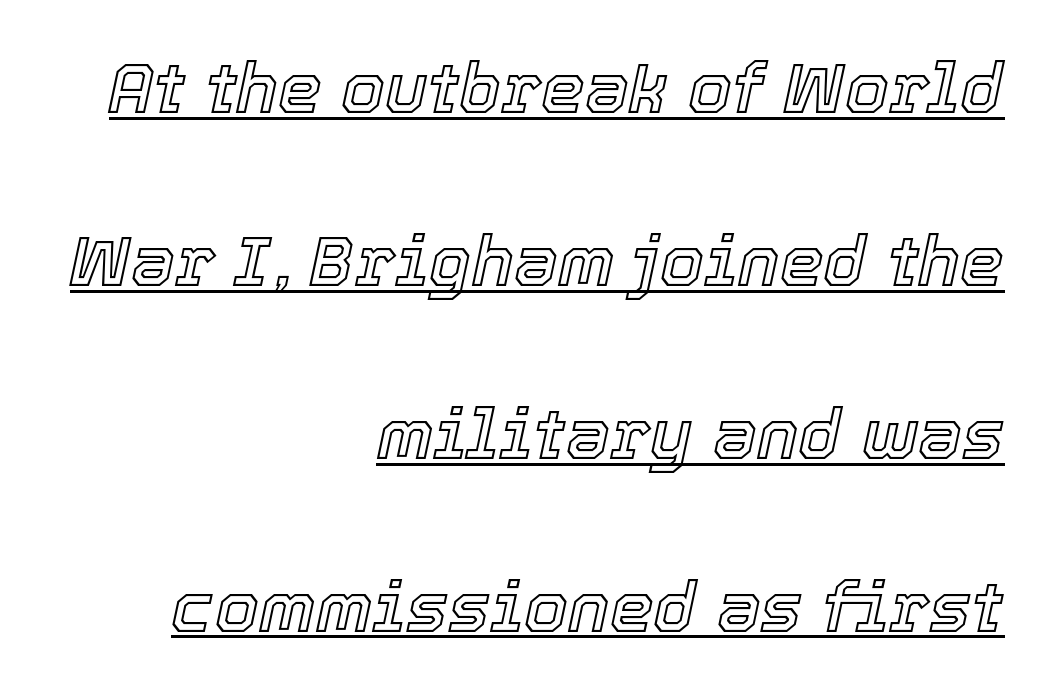
{"italic": "yes", "lean": "right", "slant_degrees": 12, "width": "normal", "x_height": "medium", "monospaced": "no", "underline": "yes", "align": "right", "line_spacing": "loose", "line_spacing_ratio": 2.47, "letter_spacing": "normal", "letter_spacing_em": 0.0, "glyph_px": 70}
